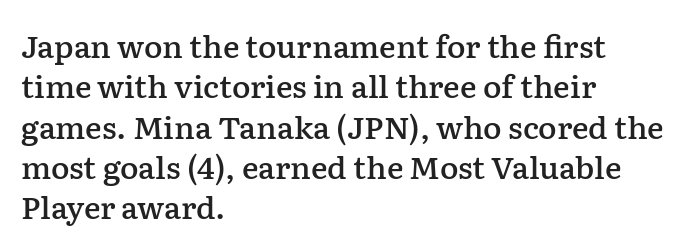
Q: Is the text bold? A: Semi-bold.
Q: Is the text italic (slanted)? A: No, it is upright.
Q: Is the typeface a serif or a sans-serif typeface? A: Serif.
Q: Is the text underlined? A: No.
Q: How is the paragraph aligned? A: Left-aligned.
Q: Is the spacing between letters normal or unusually wide? A: Normal.
Q: Is the spacing between lines tight, normal or loose? A: Normal.
Q: Width (condensed, normal, or wide)? A: Normal.
Q: Stroke contrast? A: Low.
Q: x-height? A: Medium.
Q: Monospaced? A: No.
